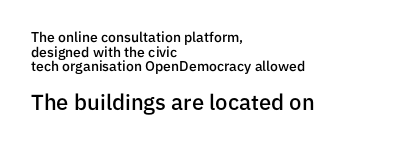
{"italic": "no", "bold": "semi", "underline": "no", "align": "left", "line_spacing": "tight", "line_spacing_ratio": 1.04, "letter_spacing": "normal", "letter_spacing_em": 0.0, "larger_block": "second", "size_ratio": 1.57, "glyph_px": 22}
